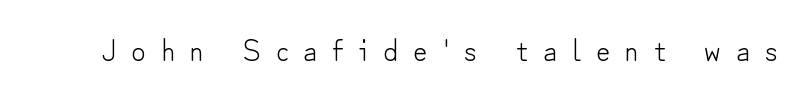
The image shows 31 px light sans-serif type, upright; set unusually wide letter spacing (+0.49 em), not underlined; low stroke contrast and a small x-height.
